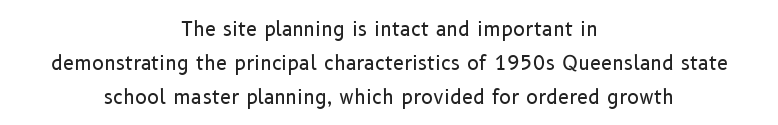
{"italic": "no", "bold": "no", "underline": "no", "align": "center", "line_spacing": "normal", "line_spacing_ratio": 1.69, "letter_spacing": "normal", "letter_spacing_em": 0.0, "glyph_px": 20}
